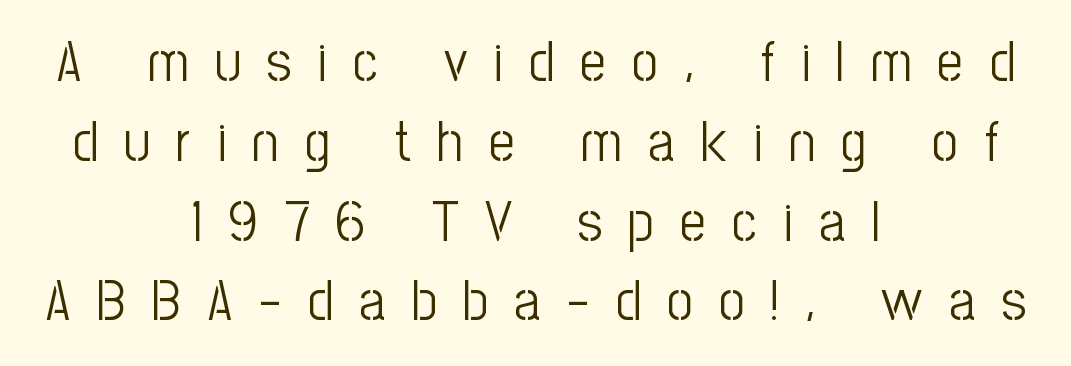
Q: Is the text bold? A: No.
Q: Is the text italic (slanted)? A: No, it is upright.
Q: Is the typeface a serif or a sans-serif typeface? A: Sans-serif.
Q: Is the text underlined? A: No.
Q: How is the paragraph aligned? A: Centered.
Q: Is the spacing between letters normal or unusually wide? A: Unusually wide.
Q: Is the spacing between lines tight, normal or loose? A: Normal.
Q: Width (condensed, normal, or wide)? A: Condensed.
Q: Stroke contrast? A: Low.
Q: x-height? A: Medium.
Q: Monospaced? A: No.
